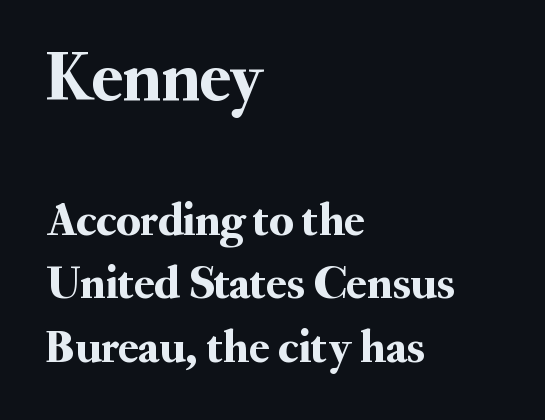
{"serif": "yes", "italic": "no", "width": "normal", "stroke_contrast": "medium", "x_height": "small", "monospaced": "no", "underline": "no", "align": "left", "line_spacing": "normal", "line_spacing_ratio": 1.35, "letter_spacing": "normal", "letter_spacing_em": 0.0, "larger_block": "first", "size_ratio": 1.51, "glyph_px": 71}
